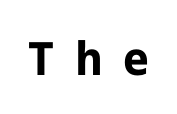
{"serif": "no", "italic": "no", "bold": "yes", "weight": "bold", "width": "normal", "stroke_contrast": "low", "x_height": "medium", "underline": "no", "letter_spacing": "wide", "letter_spacing_em": 0.47, "glyph_px": 46}
